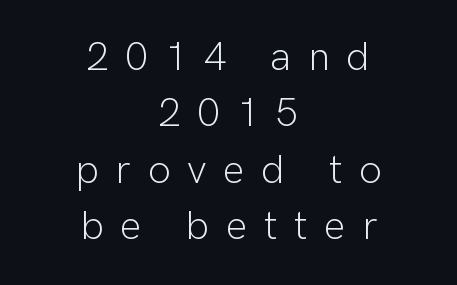
{"serif": "no", "italic": "no", "bold": "no", "weight": "light", "width": "normal", "stroke_contrast": "low", "x_height": "medium", "monospaced": "no", "underline": "no", "align": "center", "line_spacing": "normal", "line_spacing_ratio": 1.41, "letter_spacing": "wide", "letter_spacing_em": 0.42, "glyph_px": 40}
